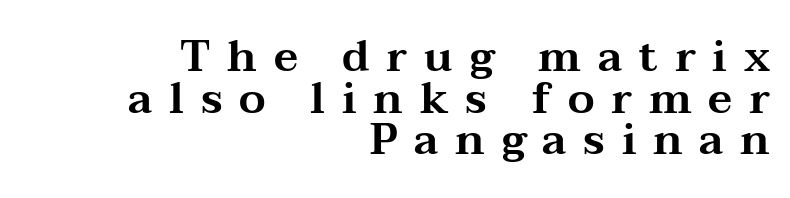
The area under the type is left untouched. Layout note: lines flush right. To sum up the face: it has serifs. Do the characters align in a grid? No, the font is proportional. Does the lettering tilt? It doesn't — this is upright. The line texture is sparse and dotted thanks to wide tracking.
